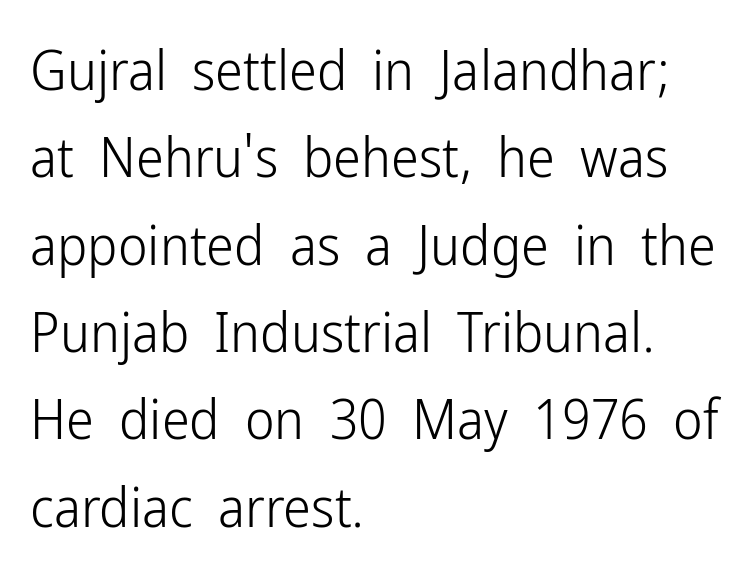
Baseline-to-baseline distance is the conventional proportion of letter height. Typeset ragged right — the left edge is the straight one. Ink coverage per letter is moderate at most. The rendering shows plain stroke endings on the letterforms — a sans-serif design. No word sits above an underline.
